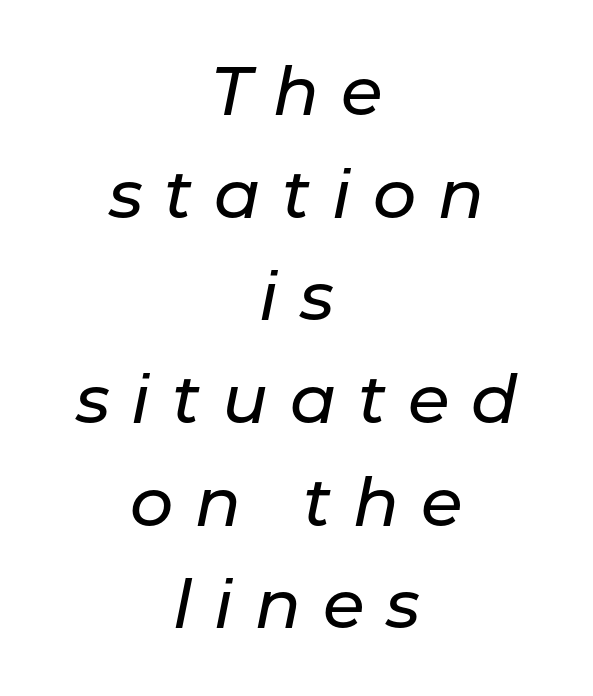
A normal amount of white space separates one row of letters from the next. Compared with ordinary roman type, these characters are visibly tilted. The gaps between neighbouring characters are conspicuously large. Bare-footed words on every line. Here the designer chose a conventional face with non-uniform glyph widths.
